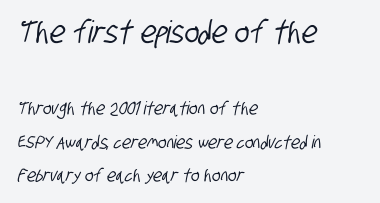
{"serif": "no", "width": "condensed", "stroke_contrast": "low", "x_height": "large", "monospaced": "no", "underline": "no", "align": "left", "line_spacing_ratio": 1.86, "letter_spacing": "normal", "letter_spacing_em": 0.0, "larger_block": "first", "size_ratio": 1.72, "glyph_px": 31}
